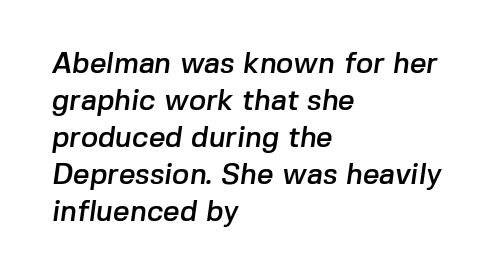
A typesetter would label this face a sans. This block has exactly the height ordinary leading produces. The face used here is proportionally spaced, like ordinary book or web type. No word sits above an underline.
